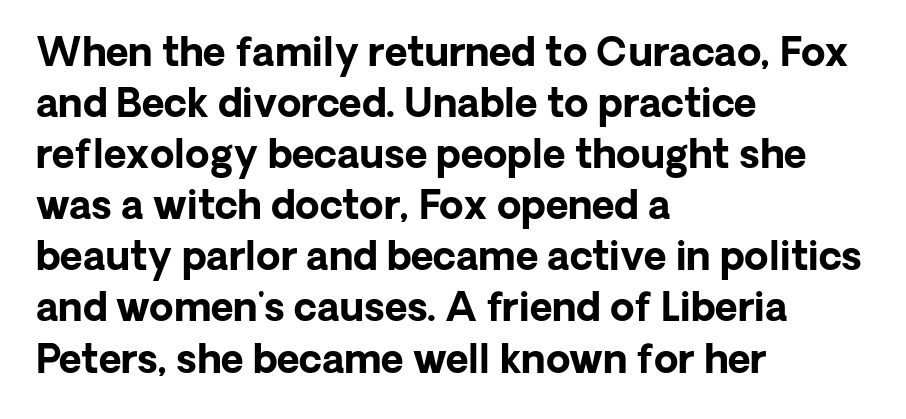
Which margin do the lines hug? The left one — the right edge is uneven. Varying glyph widths throughout — classic text-font behaviour. The specimen omits any rule beneath the text block's lines. Notice how descenders clear the ascenders below comfortably — that's standard leading.
